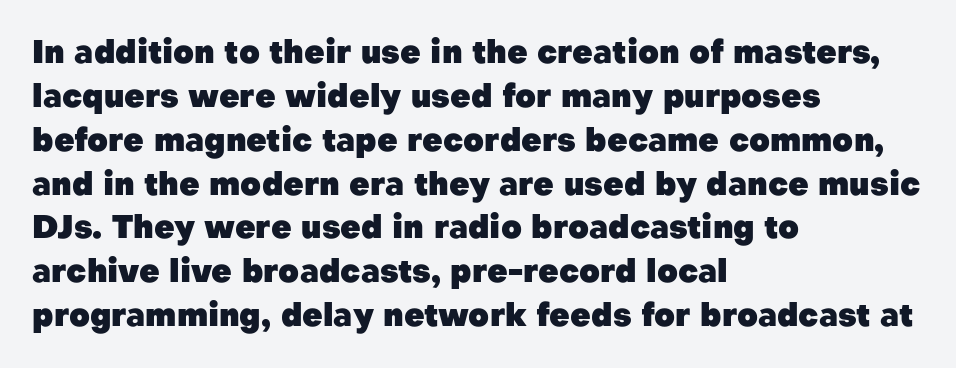
Q: Is the text bold? A: Yes.
Q: Is the text italic (slanted)? A: No, it is upright.
Q: Is the typeface a serif or a sans-serif typeface? A: Sans-serif.
Q: Is the text underlined? A: No.
Q: How is the paragraph aligned? A: Left-aligned.
Q: Is the spacing between letters normal or unusually wide? A: Normal.
Q: Is the spacing between lines tight, normal or loose? A: Normal.
Q: Width (condensed, normal, or wide)? A: Normal.
Q: Stroke contrast? A: Low.
Q: x-height? A: Medium.
Q: Monospaced? A: No.
